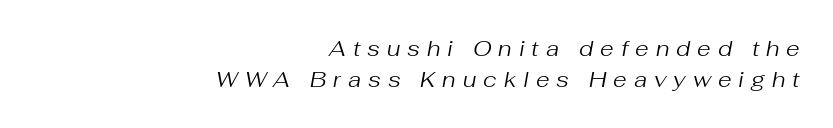
The image shows 22 px text type, italic (leaning right); set right-aligned, normal line spacing (1.43x), unusually wide letter spacing (+0.32 em), not underlined.
